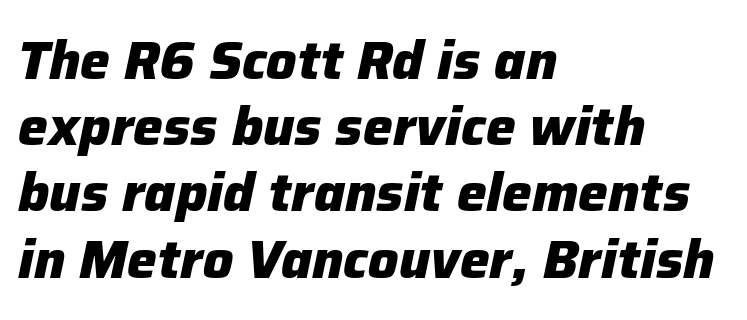
Is this a fixed-width face? No — the glyphs have proportional, varying widths. A dark, heavy texture on the line: the type is bold. Quick note: italic. The rendering keeps characters at their native spacing. The rows are spaced the way most documents space them.
